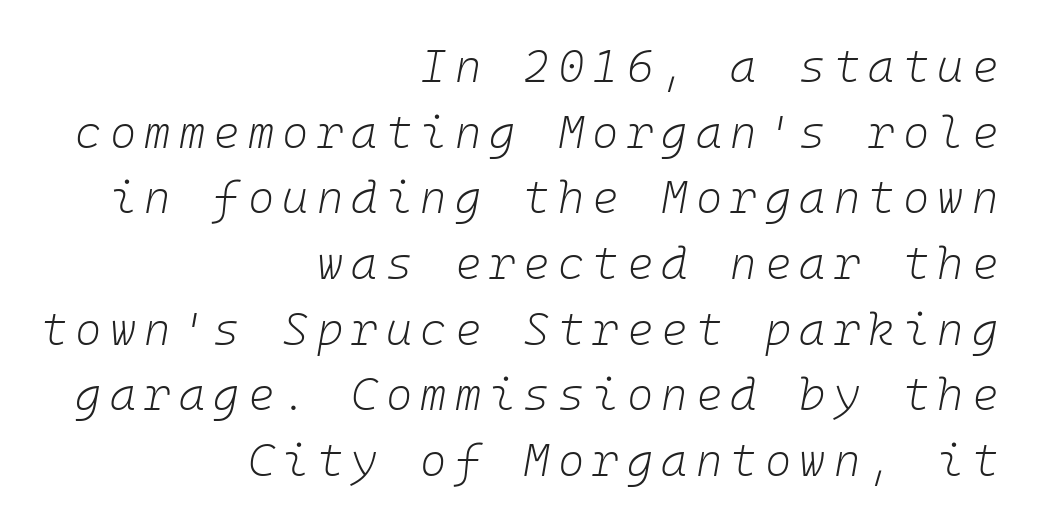
Q: Is the text bold? A: No.
Q: Is the text italic (slanted)? A: Yes, it leans right by about 10 degrees.
Q: Is the text underlined? A: No.
Q: How is the paragraph aligned? A: Right-aligned.
Q: Is the spacing between lines tight, normal or loose? A: Normal.
Q: Width (condensed, normal, or wide)? A: Normal.
Q: Stroke contrast? A: Low.
Q: x-height? A: Medium.
Q: Monospaced? A: Yes.
